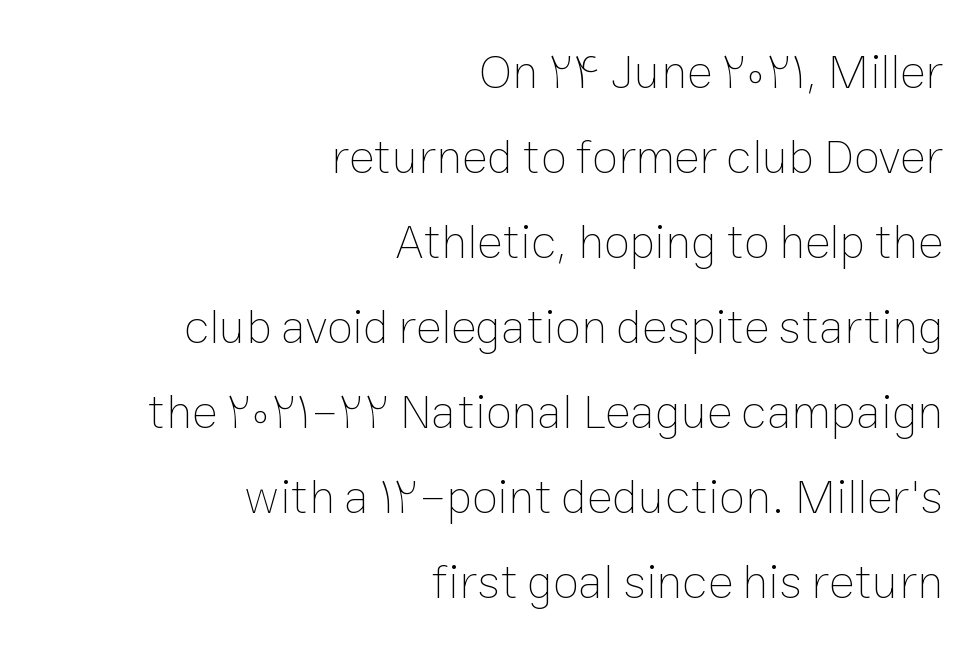
Here the glyphs are tracked normally, forming tight word shapes. Style check: upright. You could not count columns in this text — the font is proportionally spaced. This rendering features lettering with no underline. The ragged edge is on the left, which tells us the setting is flush right.
